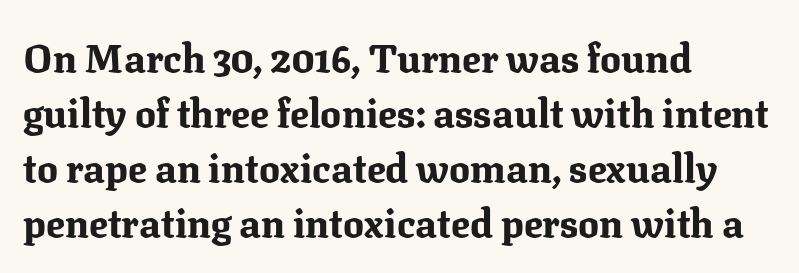
Q: Is the text bold? A: Yes.
Q: Is the text italic (slanted)? A: No, it is upright.
Q: Is the typeface a serif or a sans-serif typeface? A: Serif.
Q: Is the text underlined? A: No.
Q: How is the paragraph aligned? A: Left-aligned.
Q: Is the spacing between letters normal or unusually wide? A: Normal.
Q: Is the spacing between lines tight, normal or loose? A: Normal.
Q: Width (condensed, normal, or wide)? A: Normal.
Q: Stroke contrast? A: Medium.
Q: x-height? A: Medium.
Q: Monospaced? A: No.
